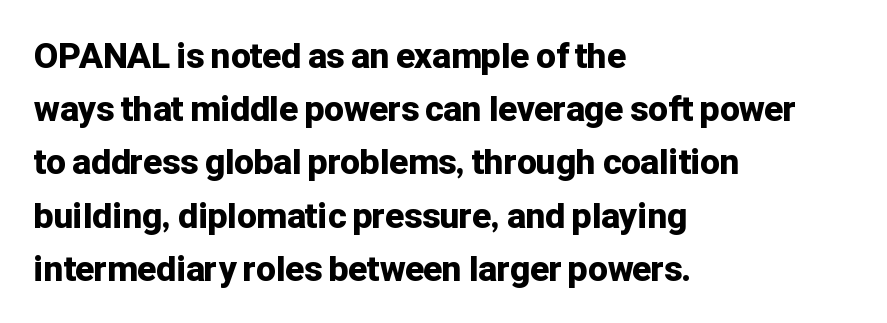
No word sits above an underline. Tall strokes in this sample are plumb rather than angled. Does the copy run flush right? No — it runs flush left. Line spacing here is normal. Students, this is bold: see how much ink each stroke carries.
